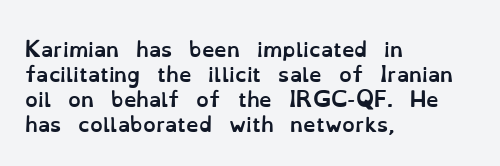
{"italic": "no", "bold": "yes", "underline": "no", "align": "left", "line_spacing": "normal", "line_spacing_ratio": 1.25, "letter_spacing": "normal", "letter_spacing_em": 0.0, "glyph_px": 20}
